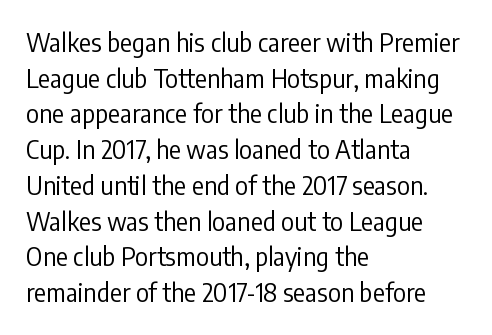
Q: Is the text bold? A: No.
Q: Is the text italic (slanted)? A: No, it is upright.
Q: Is the text underlined? A: No.
Q: How is the paragraph aligned? A: Left-aligned.
Q: Is the spacing between letters normal or unusually wide? A: Normal.
Q: Is the spacing between lines tight, normal or loose? A: Normal.
